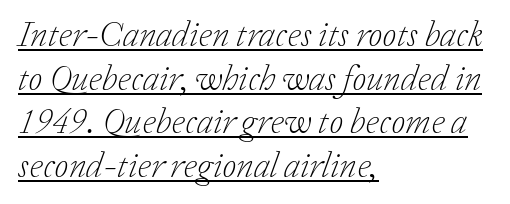
{"serif": "yes", "italic": "yes", "lean": "right", "slant_degrees": 20, "bold": "no", "weight": "light", "width": "normal", "stroke_contrast": "low", "x_height": "medium", "monospaced": "no", "underline": "yes", "align": "left", "line_spacing_ratio": 1.21, "letter_spacing": "normal", "letter_spacing_em": 0.0, "glyph_px": 36}
